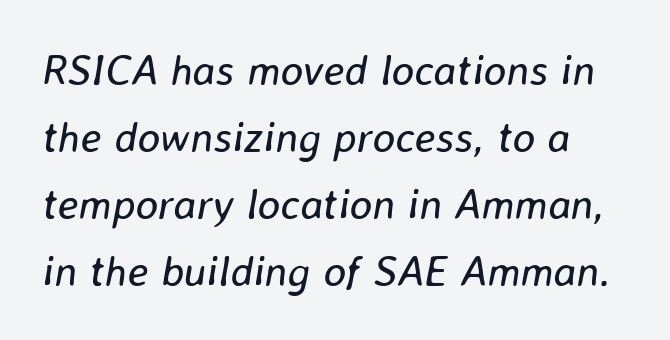
The image shows 43 px regular-weight type, italic (leaning right); set normal line spacing (1.56x), normal letter spacing, not underlined; low stroke contrast and a medium x-height.
